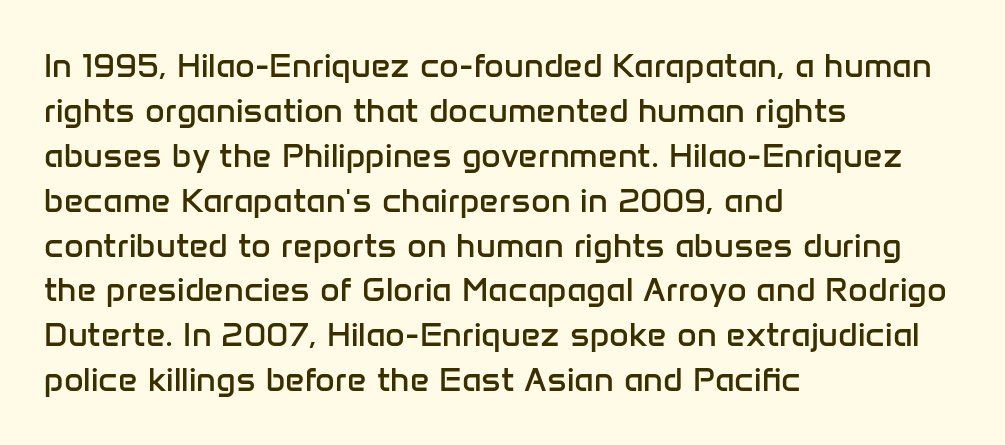
Rule under the text: the space is simply empty. Nope, not italic — everything's standing straight. Which margin do the lines hug? The left one — the right edge is uneven. Nope, no serifs anywhere on these letters. Interline gaps are of average width in this sample.
